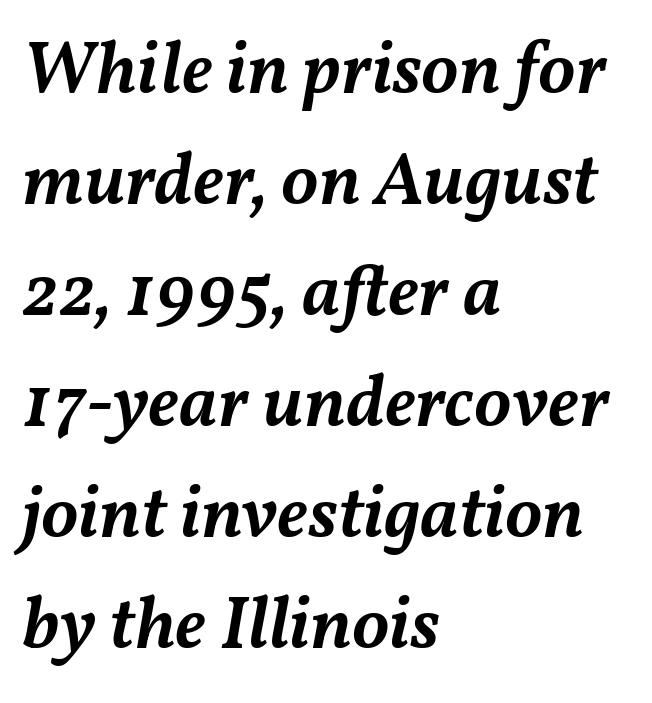
Reading down the column, the eye jumps a familiar distance to each next line. Spacing verdict: proportional, widths tailored to each character. Tracking value appears to be zero — textbook default spacing. On the weight axis this lands at semibold, roughly 600. Letters rest on an invisible, unmarked baseline. The lettering tilts uniformly, giving the passage an italic look.
